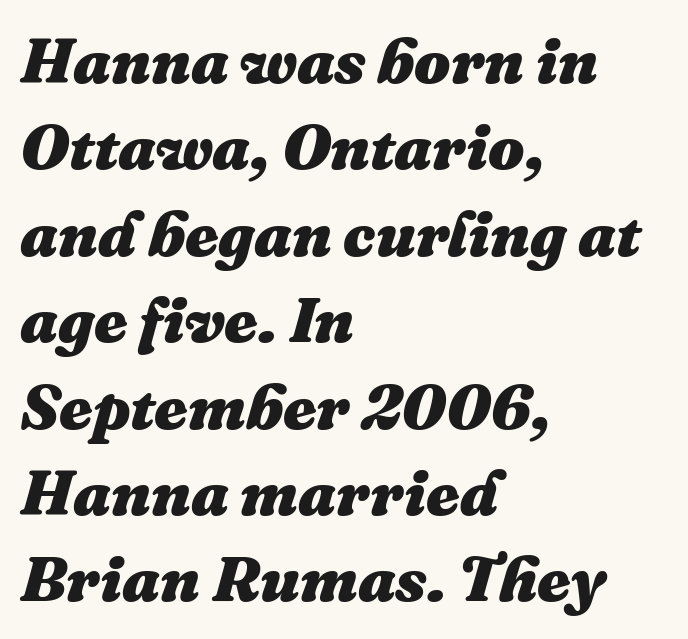
You can tell it's italic because the verticals aren't actually vertical. Compared with typical body copy, the letter spacing here is the same. Underline: absent. Notice how descenders clear the ascenders below comfortably — that's standard leading. Is this a fixed-width face? No — the glyphs have proportional, varying widths.
